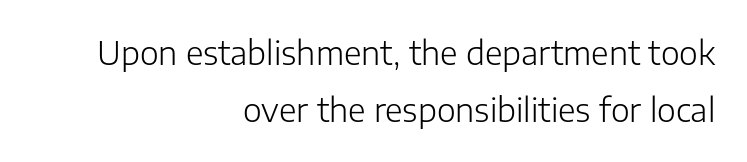
Check where the strokes stop: nothing finishes them off — pure sans. Is this a fixed-width face? No — the glyphs have proportional, varying widths. This is roman type, the default non-slanted kind. Underlining? Definitely not there.
